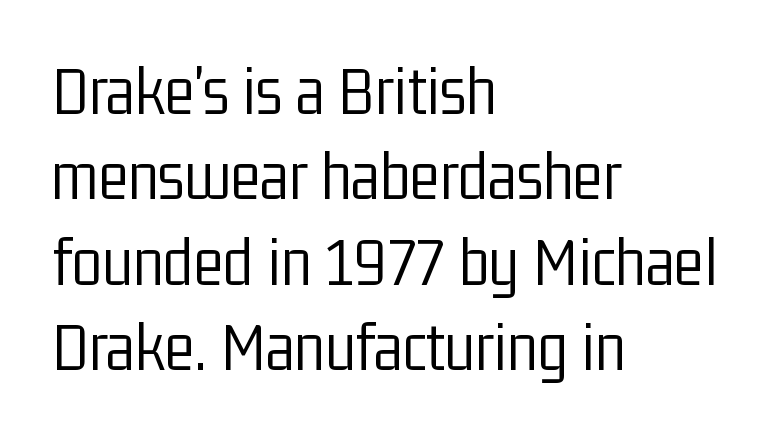
Alignment: flush left. The cut favours lightness, reaching ordinary text weight at its darkest. Only glyphs here, with clear space below each row. Character widths vary here, with narrow letters taking less room than wide ones. Grotesque or geometric, the face here clearly has no serifs.
